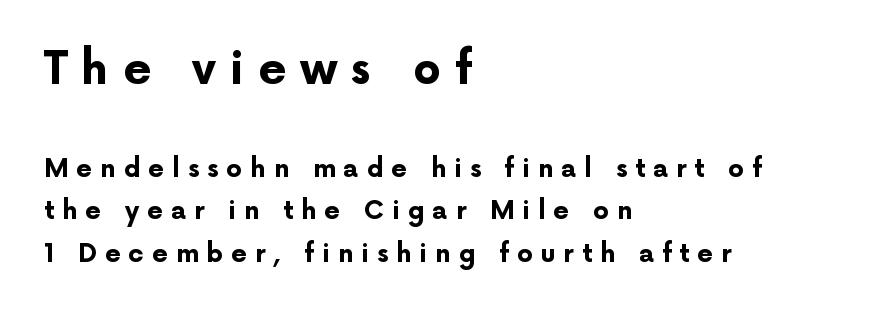
The image shows 44 px bold sans-serif type, upright; set left-aligned, normal line spacing (1.7x), unusually wide letter spacing (+0.32 em), not underlined; the first (top) block is 1.76x larger; low stroke contrast and a medium x-height.
